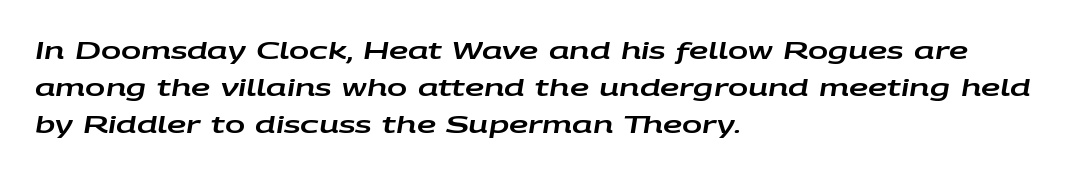
Vertical spacing — default. The strip under each line holds only bare page. The paragraph shown leans on its left margin. The letters sit at their default tracking, neither squeezed nor spread.
